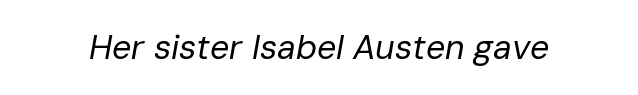
{"italic": "yes", "lean": "right", "slant_degrees": 10, "bold": "no", "weight": "regular", "width": "normal", "stroke_contrast": "low", "x_height": "medium", "monospaced": "no", "underline": "no", "letter_spacing": "normal", "letter_spacing_em": 0.0, "glyph_px": 34}
